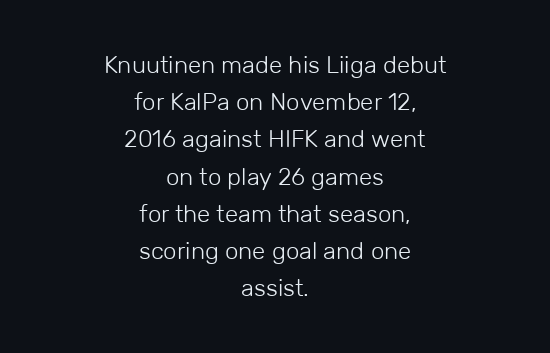
{"italic": "no", "bold": "no", "underline": "no", "align": "center", "line_spacing": "normal", "line_spacing_ratio": 1.55, "letter_spacing": "normal", "letter_spacing_em": 0.0, "glyph_px": 24}
